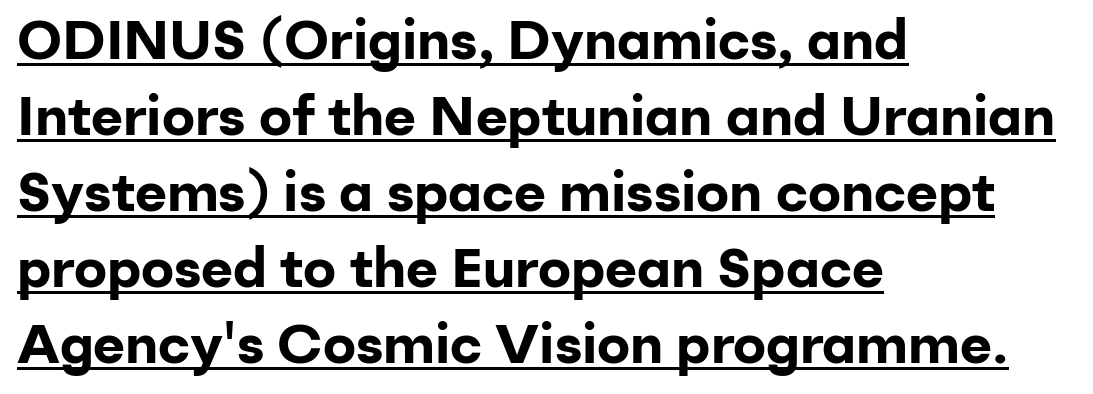
{"serif": "no", "italic": "no", "bold": "yes", "weight": "bold", "width": "normal", "stroke_contrast": "low", "x_height": "medium", "monospaced": "no", "underline": "yes", "align": "left", "line_spacing": "normal", "line_spacing_ratio": 1.38, "letter_spacing": "normal", "letter_spacing_em": 0.0, "glyph_px": 55}
